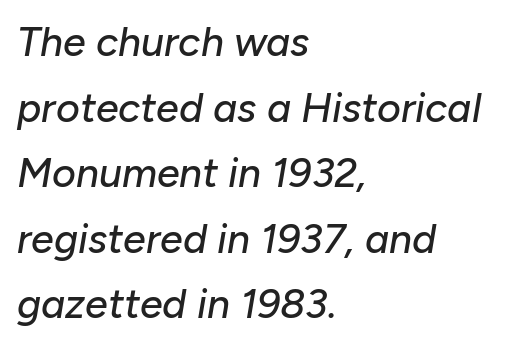
{"italic": "yes", "lean": "right", "slant_degrees": 10, "width": "normal", "stroke_contrast": "low", "x_height": "medium", "monospaced": "no", "underline": "no", "align": "left", "line_spacing": "normal", "line_spacing_ratio": 1.6, "letter_spacing": "normal", "letter_spacing_em": 0.0, "glyph_px": 41}
